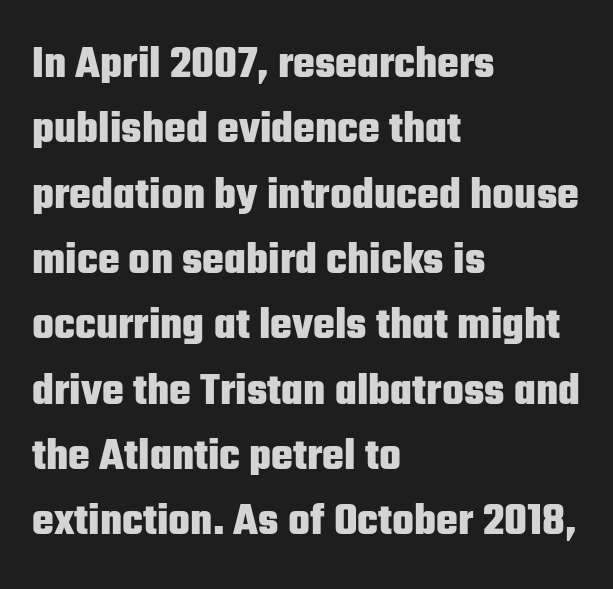
Q: Is the text bold? A: Yes.
Q: Is the text italic (slanted)? A: No, it is upright.
Q: Is the typeface a serif or a sans-serif typeface? A: Sans-serif.
Q: Is the text underlined? A: No.
Q: How is the paragraph aligned? A: Left-aligned.
Q: Is the spacing between letters normal or unusually wide? A: Normal.
Q: Is the spacing between lines tight, normal or loose? A: Normal.
Q: Width (condensed, normal, or wide)? A: Condensed.
Q: Stroke contrast? A: Low.
Q: x-height? A: Medium.
Q: Monospaced? A: No.
